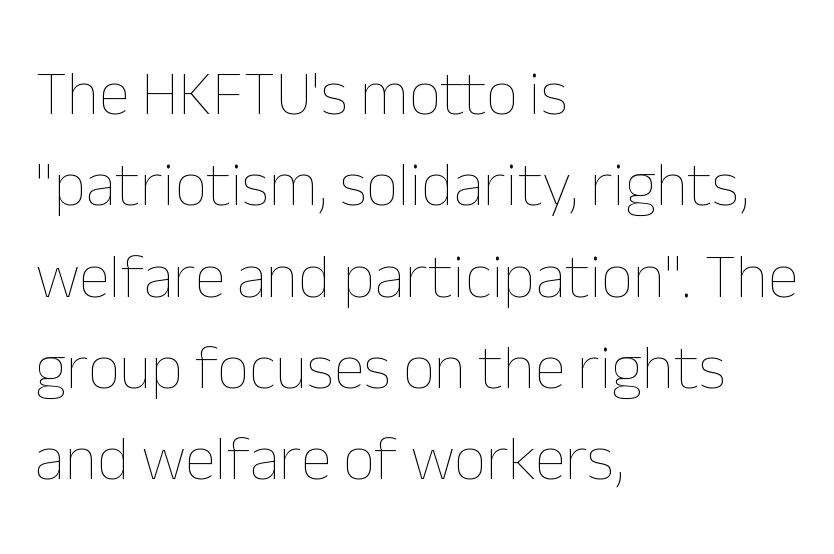
Q: Is the text bold? A: No.
Q: Is the text italic (slanted)? A: No, it is upright.
Q: Is the text underlined? A: No.
Q: How is the paragraph aligned? A: Left-aligned.
Q: Is the spacing between letters normal or unusually wide? A: Normal.
Q: Is the spacing between lines tight, normal or loose? A: Normal.
Q: Width (condensed, normal, or wide)? A: Normal.
Q: Stroke contrast? A: Low.
Q: x-height? A: Medium.
Q: Monospaced? A: No.
